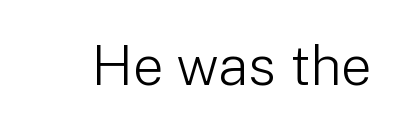
Q: Is the text bold? A: No.
Q: Is the text italic (slanted)? A: No, it is upright.
Q: Is the typeface a serif or a sans-serif typeface? A: Sans-serif.
Q: Is the text underlined? A: No.
Q: Is the spacing between letters normal or unusually wide? A: Normal.
Q: Width (condensed, normal, or wide)? A: Normal.
Q: Stroke contrast? A: Low.
Q: x-height? A: Medium.
Q: Monospaced? A: No.
